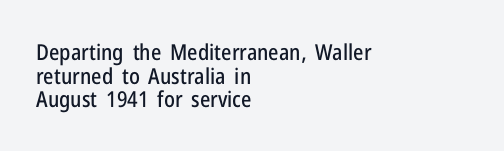
The image shows 22 px text type, upright; set left-aligned, tight line spacing (1.07x), normal letter spacing, not underlined.
